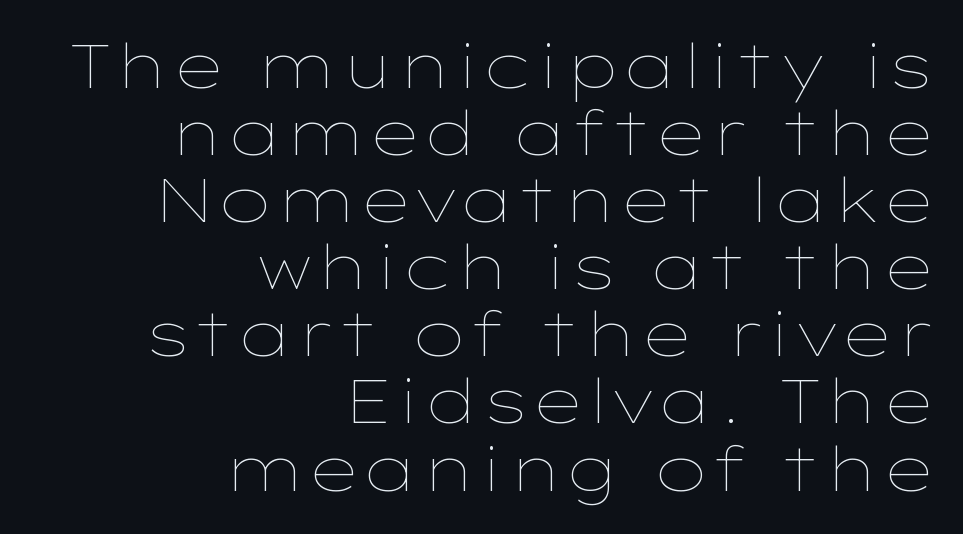
Which margin do the lines hug? The right one — the left edge is uneven. The gap between lines stays unmarked. This rendering leaves character spacing at its baseline value. Students, observe: this is what under-led, compact text looks like.
